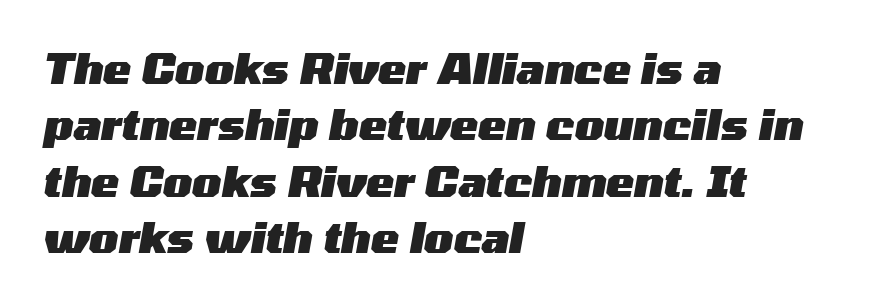
The image shows 42 px heavy, wide type, italic (leaning right); set left-aligned, normal line spacing (1.34x), normal letter spacing, not underlined; medium stroke contrast and a medium x-height.
